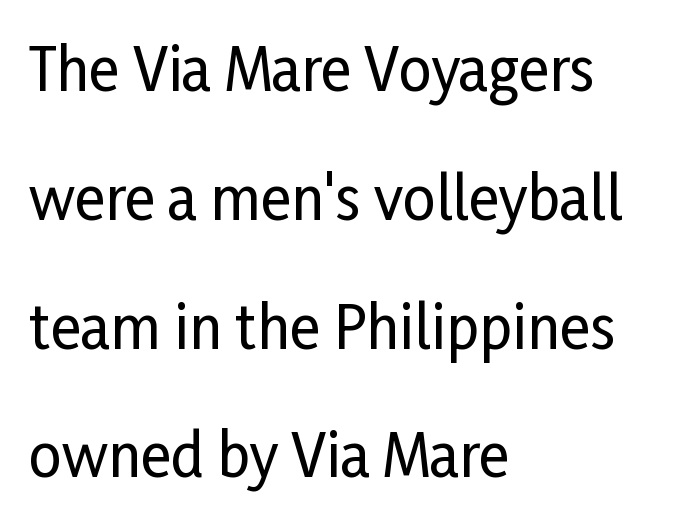
Q: Is the text italic (slanted)? A: No, it is upright.
Q: Is the typeface a serif or a sans-serif typeface? A: Sans-serif.
Q: Is the text underlined? A: No.
Q: How is the paragraph aligned? A: Left-aligned.
Q: Is the spacing between letters normal or unusually wide? A: Normal.
Q: Is the spacing between lines tight, normal or loose? A: Loose.
Q: Width (condensed, normal, or wide)? A: Condensed.
Q: Stroke contrast? A: Low.
Q: x-height? A: Medium.
Q: Monospaced? A: No.
